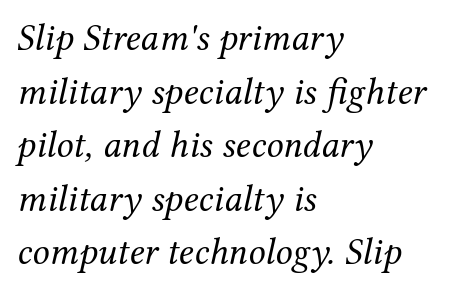
{"serif": "yes", "italic": "yes", "lean": "right", "slant_degrees": 12, "bold": "no", "weight": "regular", "width": "normal", "stroke_contrast": "medium", "x_height": "medium", "monospaced": "no", "underline": "no", "align": "left", "line_spacing": "normal", "line_spacing_ratio": 1.41, "letter_spacing": "normal", "letter_spacing_em": 0.0, "glyph_px": 38}
